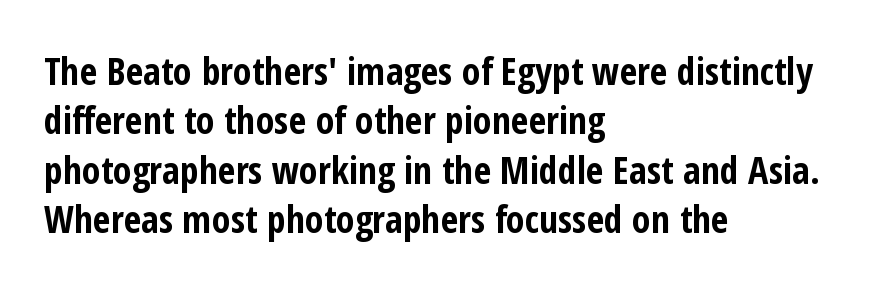
What's the leading like? Ordinary, nothing unusual. This sample uses a sans-serif face. A bare baseline throughout the passage. The passage is arranged the way most books set body copy — flush left.
